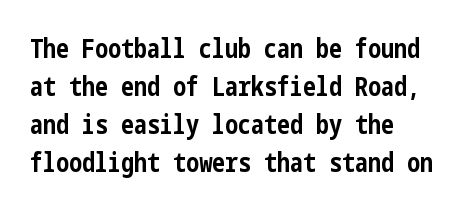
Horizontal alignment here is leftward, the default for most running prose. Nothing unusual about the tracking: characters are spaced as the font intends. Students, observe: this is what conventionally led text looks like. Does the lettering tilt? It doesn't — this is upright.
